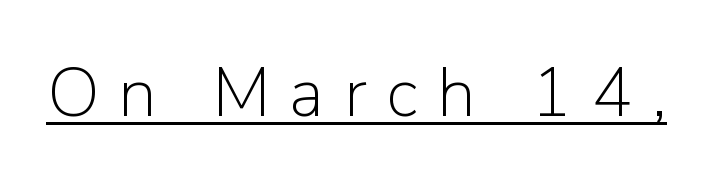
A roman cut, with each character standing at attention. Students, observe the line beneath the letters — that is underlining. Tracking value appears strongly positive — letters spread wide. The face used here is a sans, in the tradition of grotesques and geometrics.
